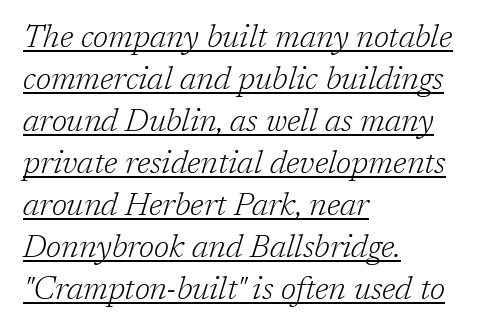
Serif or sans? Serif — the stroke terminals have little feet. This sample keeps an unexceptional amount of space between lines. The typesetter chose a ragged-right arrangement here. Honestly, the letter spacing is just normal — you wouldn't notice it. Descenders here cross a horizontal rule under the line. Spacing verdict: proportional, widths tailored to each character.
